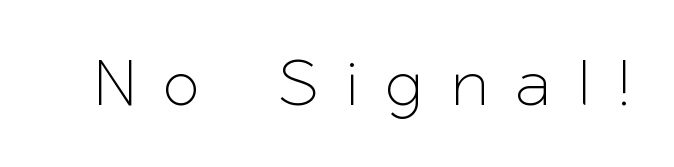
{"serif": "no", "italic": "no", "width": "normal", "stroke_contrast": "low", "x_height": "medium", "monospaced": "no", "underline": "no", "letter_spacing": "wide", "letter_spacing_em": 0.47, "glyph_px": 65}
